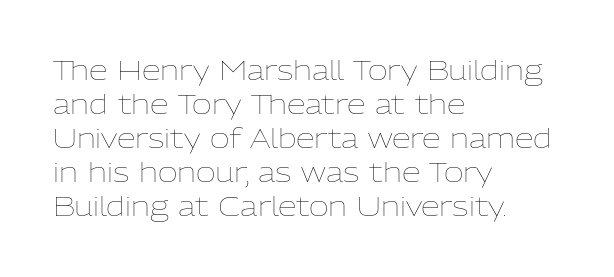
{"italic": "no", "bold": "no", "underline": "no", "align": "left", "line_spacing": "normal", "line_spacing_ratio": 1.26, "letter_spacing": "normal", "letter_spacing_em": 0.0, "glyph_px": 27}
